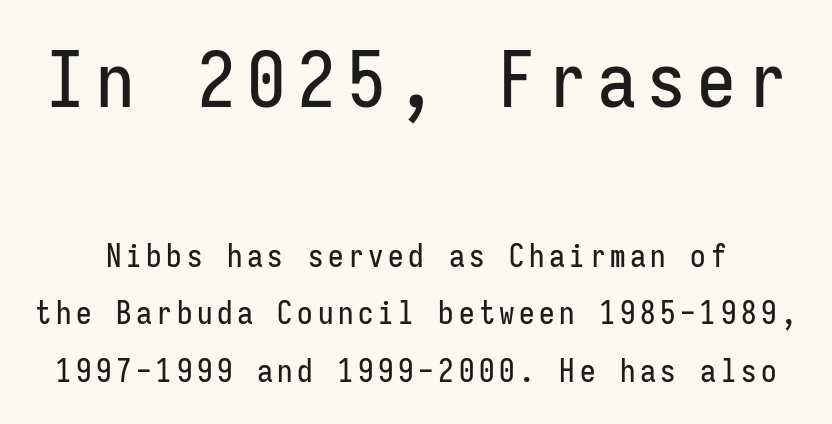
{"serif": "no", "italic": "no", "width": "condensed", "stroke_contrast": "low", "x_height": "medium", "monospaced": "yes", "underline": "no", "line_spacing_ratio": 1.86, "larger_block": "first", "size_ratio": 2.48, "glyph_px": 77}
